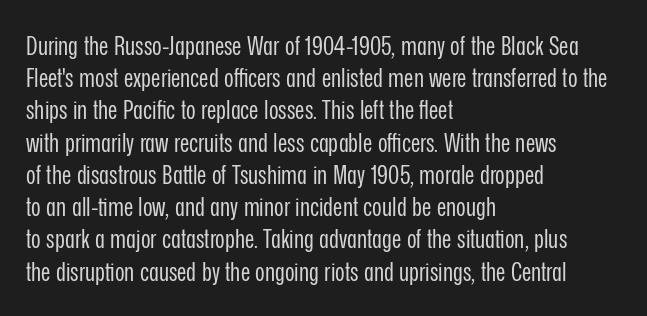
No letter is thick-stroked: the sample isn't bold. The lettering stays uniformly vertical, giving the passage a roman look. This sample uses plain, unmodified letter spacing. These lines stack with their left ends in a neat column. The gap between lines stays unmarked.
